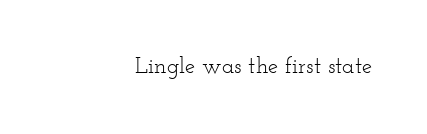
The image shows 23 px text type, upright; set right-aligned, normal letter spacing, not underlined.
